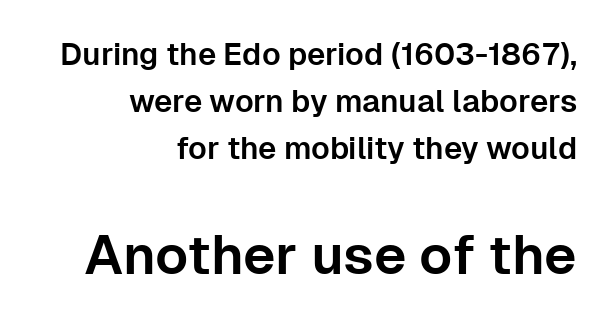
The image shows 55 px sans-serif type, upright; set right-aligned, normal line spacing (1.52x), normal letter spacing, not underlined; the second (bottom) block is 1.77x larger; low stroke contrast and a medium x-height.
